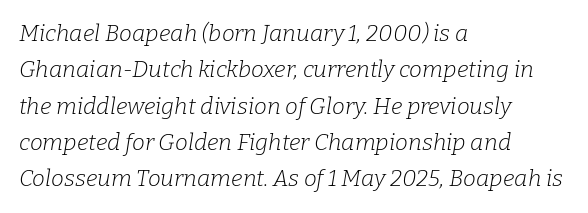
Type without underlining. Standard letterfit; no display-style spreading of the glyphs. The rendering uses a moderate line-height, typical for paragraphs. Reading down the block, your eye returns to a fixed left position each line.
